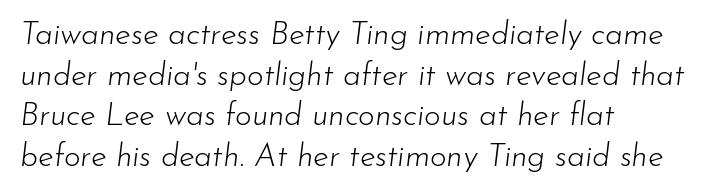
The image shows 32 px light type, italic (leaning right); set left-aligned, normal line spacing (1.27x), normal letter spacing, not underlined; low stroke contrast and a small x-height.
